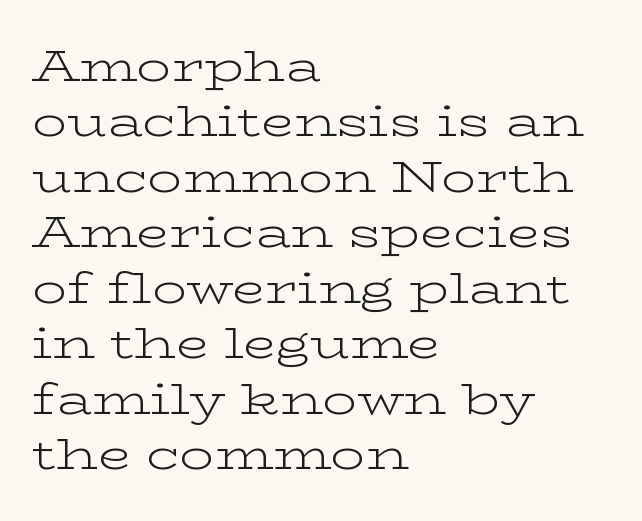
The text was rendered using a seriffed face with decorative stroke endings. Short and long lines alike share a common starting point at left. You could not count columns in this text — the font is proportionally spaced. A quiet, ordinary-to-light weight characterises the typeface.
